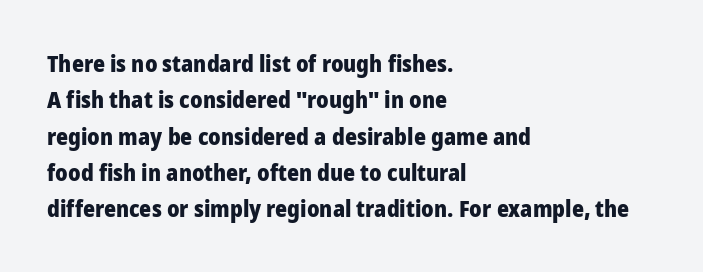
Q: Is the text bold? A: Yes.
Q: Is the text italic (slanted)? A: No, it is upright.
Q: Is the text underlined? A: No.
Q: How is the paragraph aligned? A: Left-aligned.
Q: Is the spacing between letters normal or unusually wide? A: Normal.
Q: Is the spacing between lines tight, normal or loose? A: Normal.
